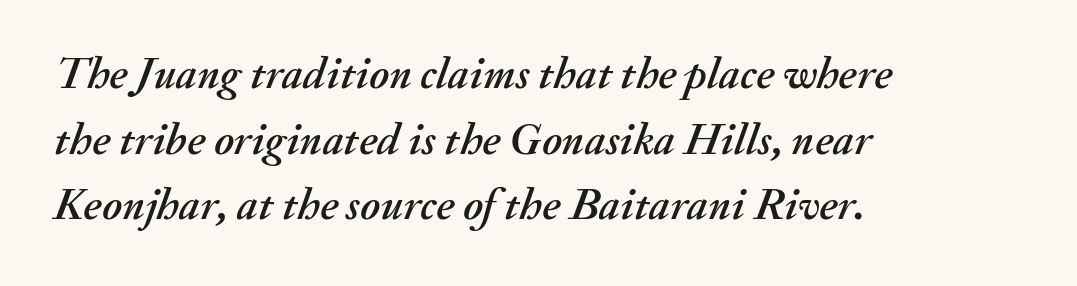
The image shows 45 px text type, italic (leaning right); set left-aligned, normal line spacing (1.46x), normal letter spacing, not underlined; medium stroke contrast and a small x-height.
